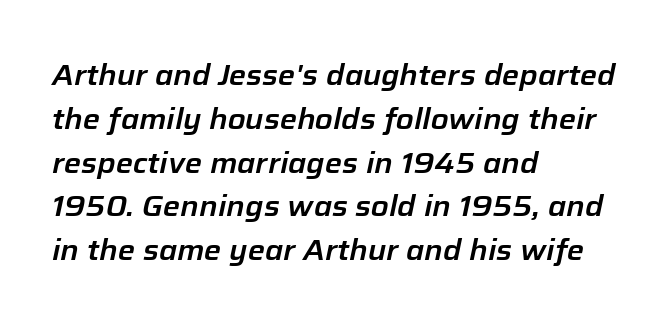
A typesetter would call this leading conventional body-copy spacing. Character widths vary here, with narrow letters taking less room than wide ones. The zone under the glyphs is completely vacant. The specimen reads as italic at a glance. The setting favours the left margin, as ordinary paragraphs usually do.
